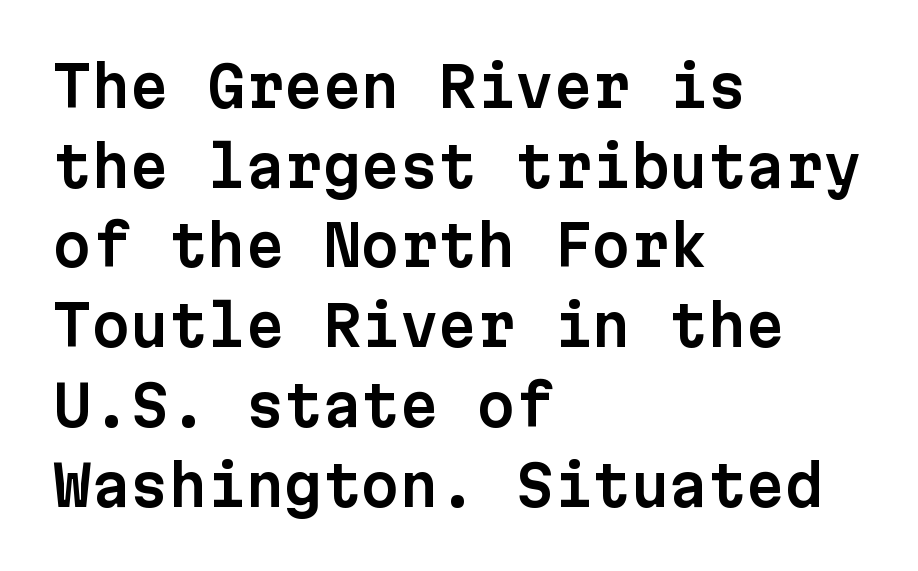
{"serif": "no", "italic": "no", "width": "normal", "stroke_contrast": "low", "x_height": "medium", "monospaced": "yes", "underline": "no", "align": "left", "line_spacing": "normal", "line_spacing_ratio": 1.45, "letter_spacing": "normal", "letter_spacing_em": 0.0, "glyph_px": 55}
